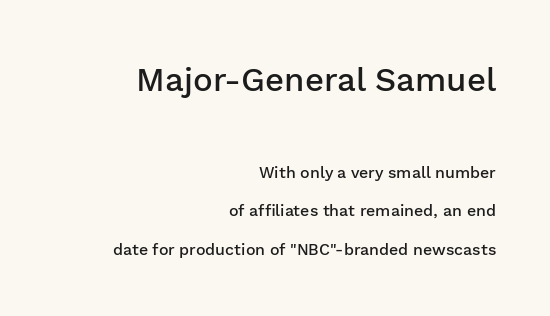
Q: Is the text bold? A: Semi-bold.
Q: Is the text italic (slanted)? A: No, it is upright.
Q: Is the typeface a serif or a sans-serif typeface? A: Sans-serif.
Q: Is the text underlined? A: No.
Q: How is the paragraph aligned? A: Right-aligned.
Q: Is the spacing between letters normal or unusually wide? A: Normal.
Q: Is the spacing between lines tight, normal or loose? A: Loose.
Q: Which block of text is set in a larger size, the first (top) or the second (bottom)? A: The first (top) one.
Q: Width (condensed, normal, or wide)? A: Normal.
Q: Stroke contrast? A: Low.
Q: x-height? A: Medium.
Q: Monospaced? A: No.
